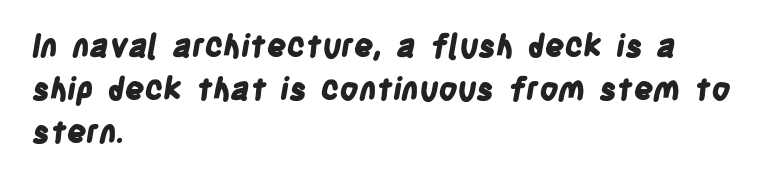
{"serif": "no", "bold": "yes", "weight": "bold", "width": "condensed", "stroke_contrast": "low", "x_height": "large", "monospaced": "no", "underline": "no", "align": "left", "line_spacing": "normal", "line_spacing_ratio": 1.38, "letter_spacing": "normal", "letter_spacing_em": 0.0, "glyph_px": 31}
